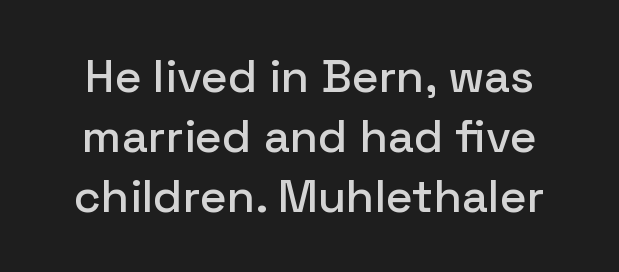
{"serif": "no", "italic": "no", "width": "normal", "stroke_contrast": "low", "x_height": "medium", "monospaced": "no", "underline": "no", "line_spacing": "normal", "line_spacing_ratio": 1.3, "letter_spacing": "normal", "letter_spacing_em": 0.0, "glyph_px": 46}
